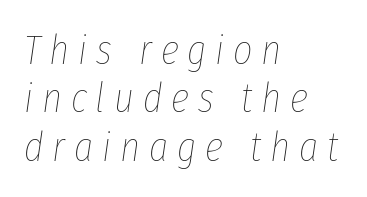
Varying glyph widths throughout — classic text-font behaviour. Caption: multi-line text, flush left, ragged right. Words appear elongated and porous because spacing is wide. Descender tails drop into unmarked territory. Weight: in the light-to-regular range. Quick note: italic.
